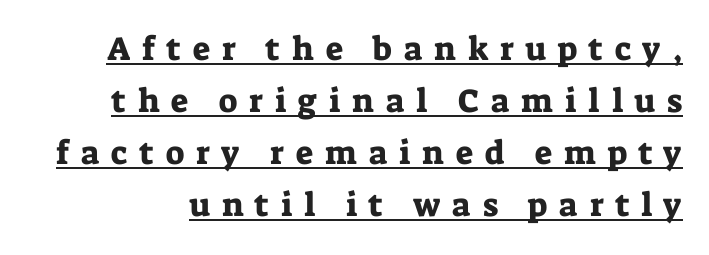
Italic? Not at all — the glyphs are vertical. Varying glyph widths throughout — classic text-font behaviour. Line spacing here is normal. Students, observe the line beneath the letters — that is underlining. Characters follow at a spacing far wider than the type designer built in.
